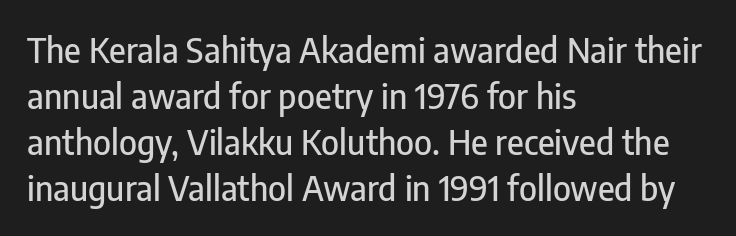
{"serif": "no", "italic": "no", "width": "condensed", "stroke_contrast": "low", "x_height": "medium", "monospaced": "no", "underline": "no", "align": "left", "line_spacing": "normal", "line_spacing_ratio": 1.35, "letter_spacing": "normal", "letter_spacing_em": 0.0, "glyph_px": 34}
